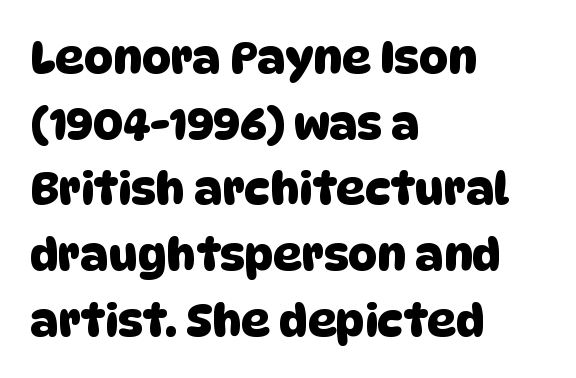
The image shows 45 px sans-serif type; set left-aligned, normal line spacing (1.46x), normal letter spacing, not underlined; low stroke contrast and a large x-height.
